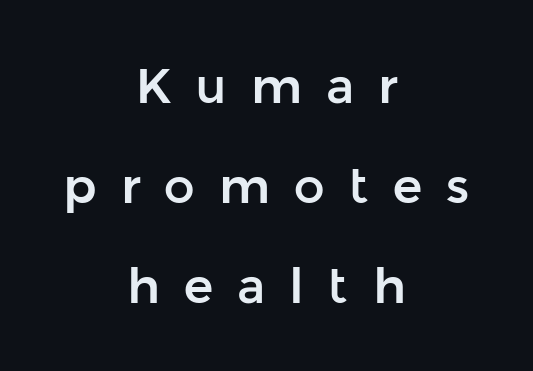
Does the lettering tilt? It doesn't — this is upright. This is sans-serif lettering, the kind often seen on screens and signage. What stands out about the letter spacing? Its width — letters are far apart. This rendering features lettering with no underline. Do the characters align in a grid? No, the font is proportional. In CSS terms this would be text-align: center.
